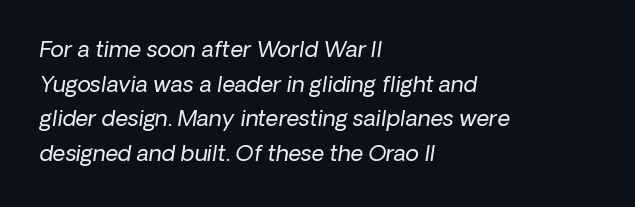
The image shows 22 px text type; set left-aligned, normal line spacing (1.57x), normal letter spacing, not underlined.
